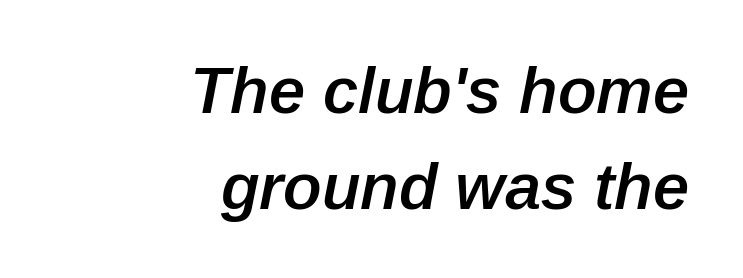
Type without underlining. Teacher's note: observe the even right margin — that is flush-right alignment. Caption: semibold face, moderately heavy strokes. Short note: letters normally spaced.
